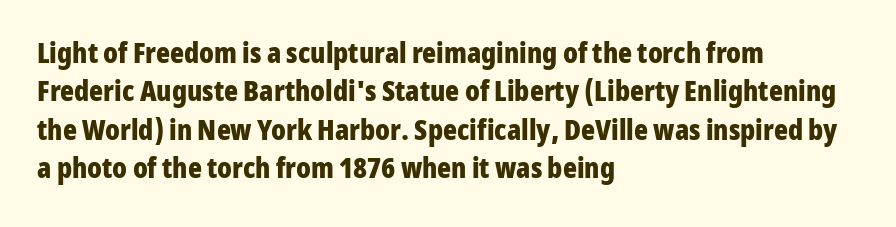
Horizontal bands of white between lines are of average thickness. The letters stand upright; this is a roman face. Unmarked baselines from the first word to the last. Is this a fixed-width face? No — the glyphs have proportional, varying widths. Does extra space separate the letters? No, they use regular spacing.
